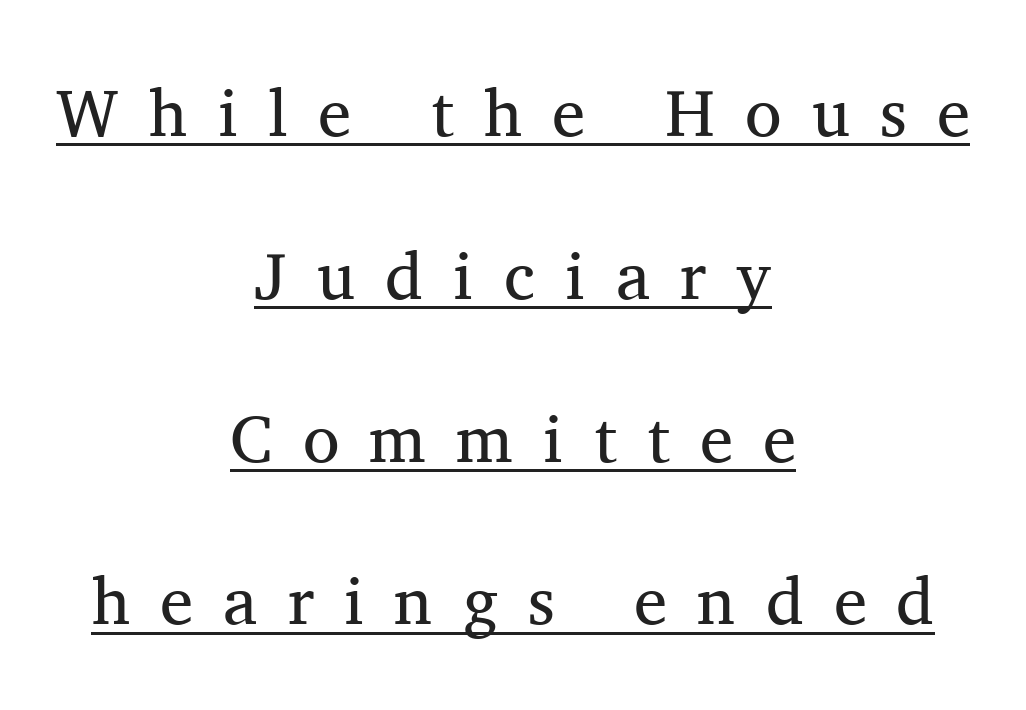
Stroke mass is kept to a normal reading level or below. The lines are quadded center. Airy leading. Stroke terminals: seriffed. Words appear elongated and porous because spacing is wide. Notice how the stems are strictly vertical — no italics here.
